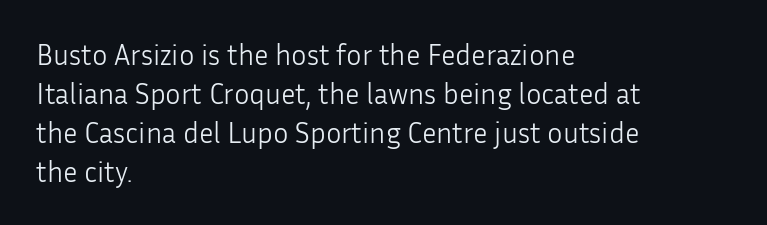
In terms of letterform style, serifs are entirely absent. Is the type heavy? It reads as light-to-regular instead. Italic: no, the glyphs are upright roman. How are the letters spaced? Ordinarily, with no added tracking. The designer left line spacing at the default. The foot of each line stays bare and open.
